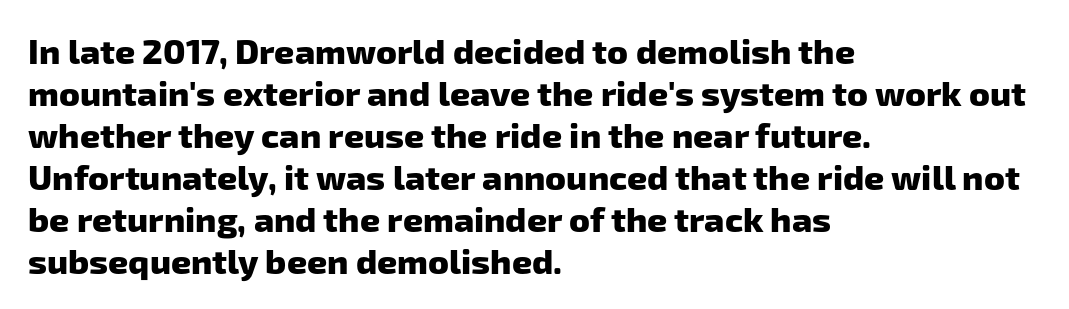
The rendering shows plain stroke endings on the letterforms — a sans-serif design. Which margin do the lines hug? The left one — the right edge is uneven. The letters advance in unequal steps, a hallmark of proportional type. The face used here has the dense, thick strokes of a bold. Check the space under the baseline: it is left empty. Standard letterfit; no display-style spreading of the glyphs.
